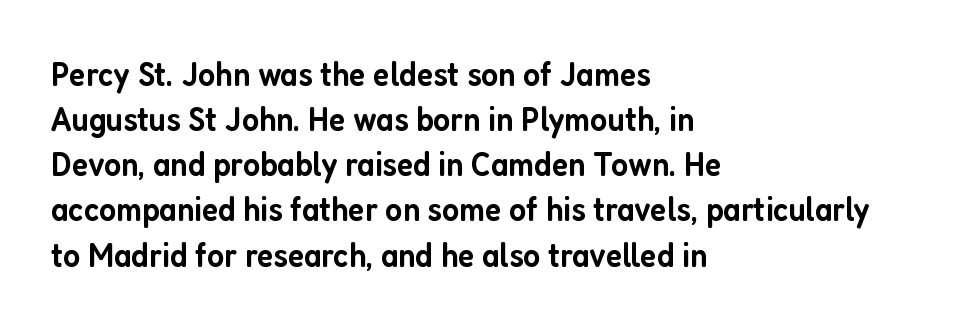
Q: Is the text bold? A: Semi-bold.
Q: Is the text italic (slanted)? A: No, it is upright.
Q: Is the typeface a serif or a sans-serif typeface? A: Sans-serif.
Q: Is the text underlined? A: No.
Q: How is the paragraph aligned? A: Left-aligned.
Q: Is the spacing between letters normal or unusually wide? A: Normal.
Q: Is the spacing between lines tight, normal or loose? A: Normal.
Q: Width (condensed, normal, or wide)? A: Condensed.
Q: Stroke contrast? A: Low.
Q: x-height? A: Medium.
Q: Monospaced? A: No.
